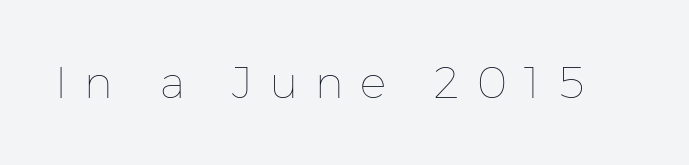
Q: Is the text bold? A: No.
Q: Is the text italic (slanted)? A: No, it is upright.
Q: Is the text underlined? A: No.
Q: Is the spacing between letters normal or unusually wide? A: Unusually wide.
Q: Width (condensed, normal, or wide)? A: Normal.
Q: Stroke contrast? A: Low.
Q: x-height? A: Medium.
Q: Monospaced? A: No.
